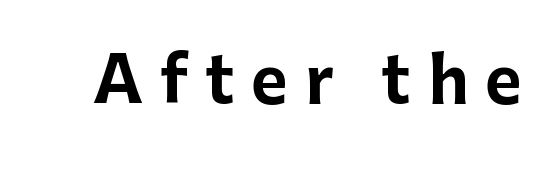
Q: Is the text bold? A: Yes.
Q: Is the text italic (slanted)? A: No, it is upright.
Q: Is the typeface a serif or a sans-serif typeface? A: Sans-serif.
Q: Is the text underlined? A: No.
Q: Is the spacing between letters normal or unusually wide? A: Unusually wide.
Q: Width (condensed, normal, or wide)? A: Normal.
Q: Stroke contrast? A: Low.
Q: x-height? A: Medium.
Q: Monospaced? A: No.
